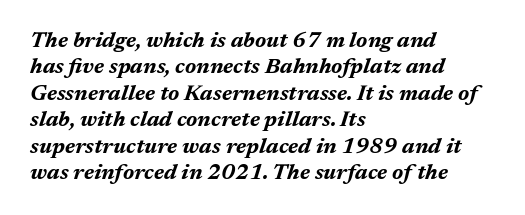
The image shows 22 px bold type, italic (leaning right); set left-aligned, line spacing 1.2x, normal letter spacing, not underlined.
